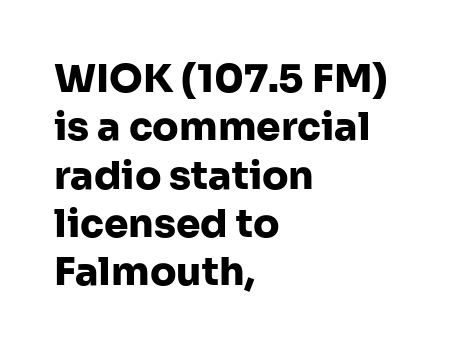
The image shows 39 px heavy sans-serif type, upright; set left-aligned, line spacing 1.24x, normal letter spacing, not underlined; low stroke contrast and a medium x-height.
